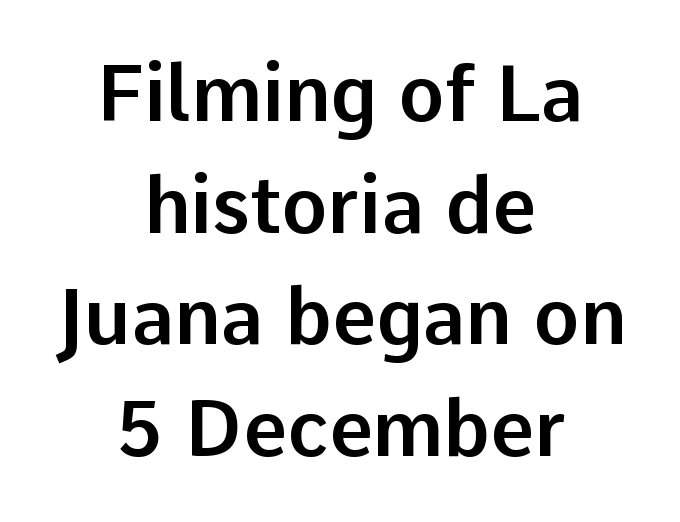
You could not count columns in this text — the font is proportionally spaced. Whoever set this chose a conventional vertical rhythm. Designer's note — italics off, roman on. Reading down the block, each line starts at a different indent, mirrored at its end. A sans-serif font was chosen for this passage.
